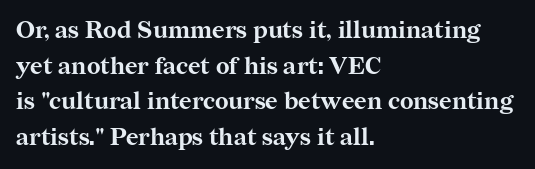
The image shows 24 px bold type, upright; set left-aligned, normal line spacing (1.48x), normal letter spacing, not underlined.
